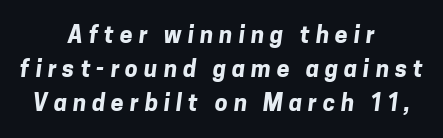
The image shows 23 px bold type; set centered, normal line spacing (1.48x), unusually wide letter spacing (+0.26 em), not underlined.
